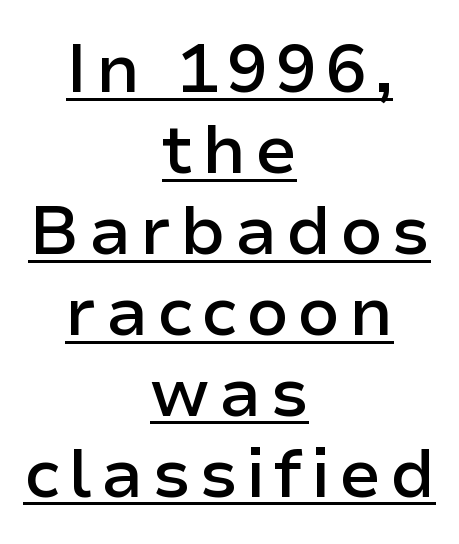
The image shows 68 px semibold sans-serif type, upright; set centered, line spacing 1.19x, underlined; low stroke contrast and a medium x-height.
